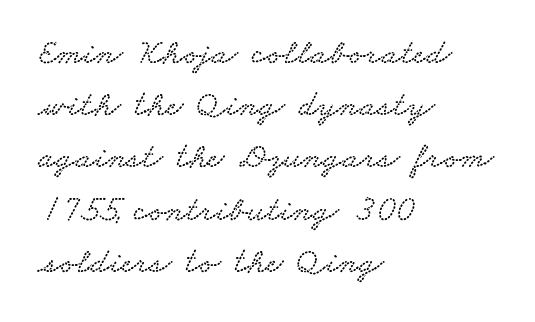
The image shows 36 px wide serif type; set left-aligned, normal line spacing (1.45x), normal letter spacing, not underlined; low stroke contrast and a small x-height.
